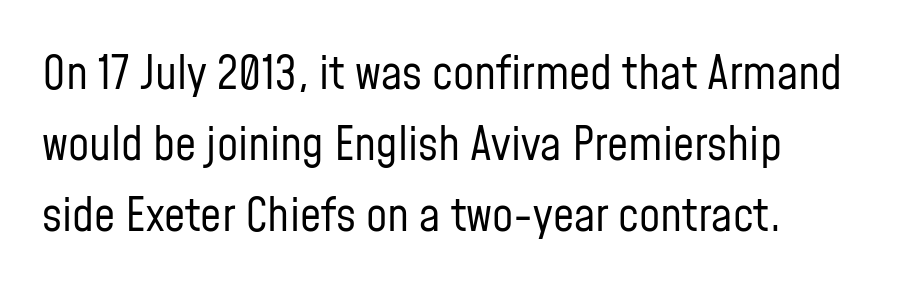
Letters rest on an invisible, unmarked baseline. Tracking value appears to be zero — textbook default spacing. The lettering stays uniformly vertical, giving the passage a roman look. Letters have the restrained weight of plain body copy at most.
